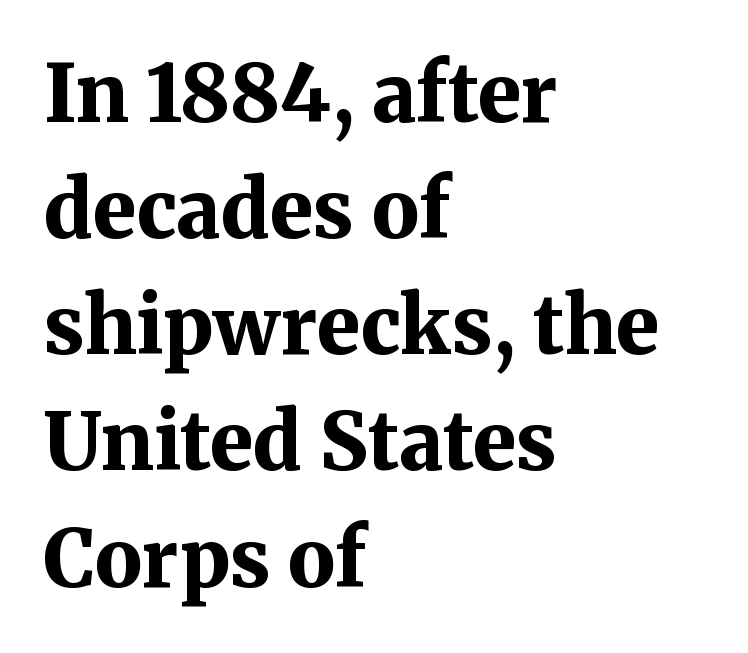
{"serif": "yes", "italic": "no", "bold": "yes", "weight": "bold", "width": "normal", "stroke_contrast": "medium", "x_height": "medium", "monospaced": "no", "underline": "no", "align": "left", "line_spacing": "normal", "line_spacing_ratio": 1.47, "letter_spacing": "normal", "letter_spacing_em": 0.0, "glyph_px": 79}
